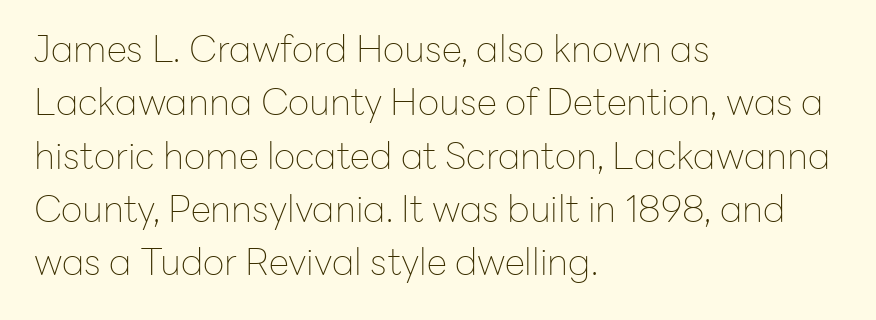
{"serif": "no", "italic": "no", "bold": "no", "weight": "thin", "width": "normal", "stroke_contrast": "low", "x_height": "medium", "monospaced": "no", "underline": "no", "align": "left", "line_spacing": "normal", "line_spacing_ratio": 1.44, "letter_spacing": "normal", "letter_spacing_em": 0.0, "glyph_px": 37}
